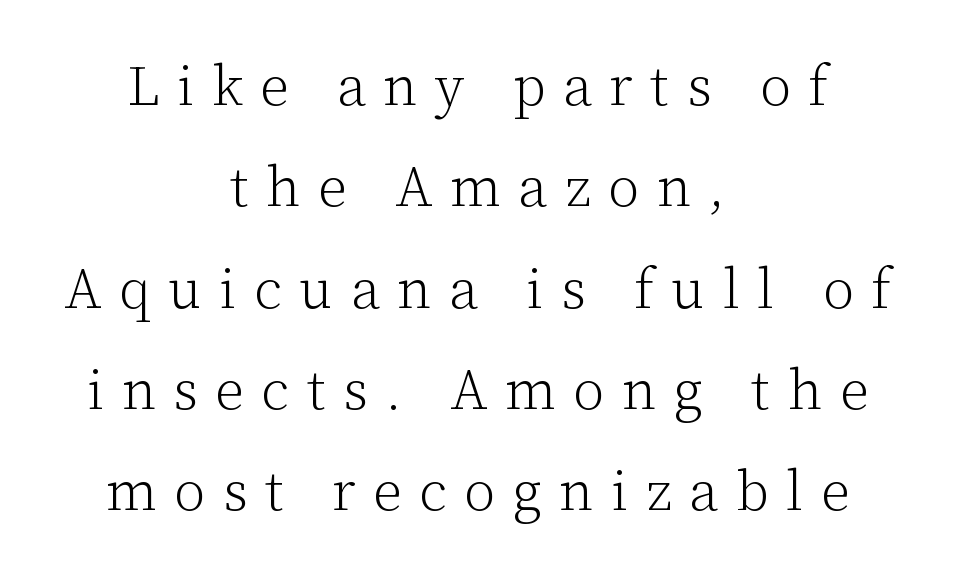
{"serif": "yes", "italic": "no", "bold": "no", "weight": "light", "width": "normal", "stroke_contrast": "low", "x_height": "medium", "monospaced": "no", "underline": "no", "align": "center", "line_spacing_ratio": 1.81, "letter_spacing": "wide", "letter_spacing_em": 0.31, "glyph_px": 56}
